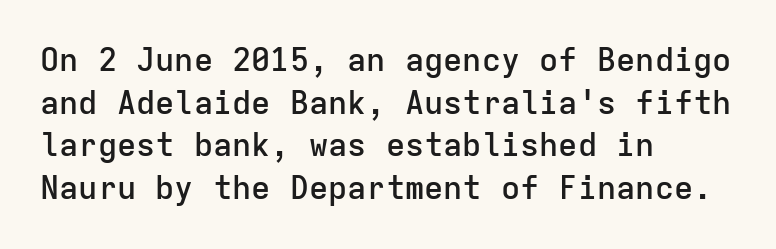
The image shows 32 px semibold sans-serif type, upright, monospaced; set left-aligned, normal line spacing (1.33x), normal letter spacing, not underlined; low stroke contrast and a medium x-height.
